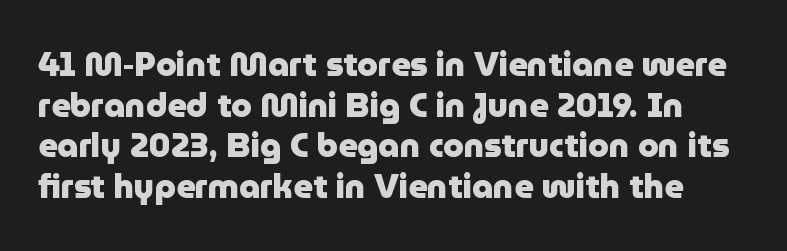
The image shows 33 px heavy sans-serif type, upright; set line spacing 1.23x, normal letter spacing, not underlined; low stroke contrast and a medium x-height.
